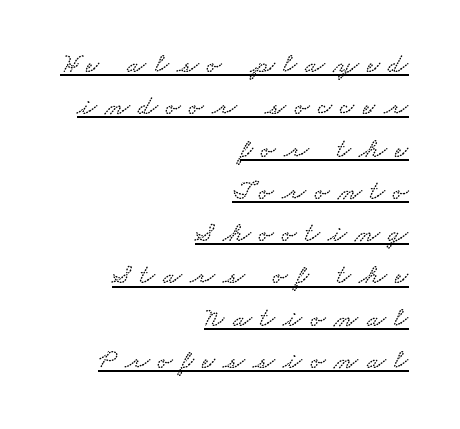
{"serif": "yes", "width": "wide", "stroke_contrast": "low", "x_height": "small", "monospaced": "no", "underline": "yes", "align": "right", "line_spacing": "normal", "line_spacing_ratio": 1.51, "letter_spacing": "wide", "letter_spacing_em": 0.3, "glyph_px": 28}
